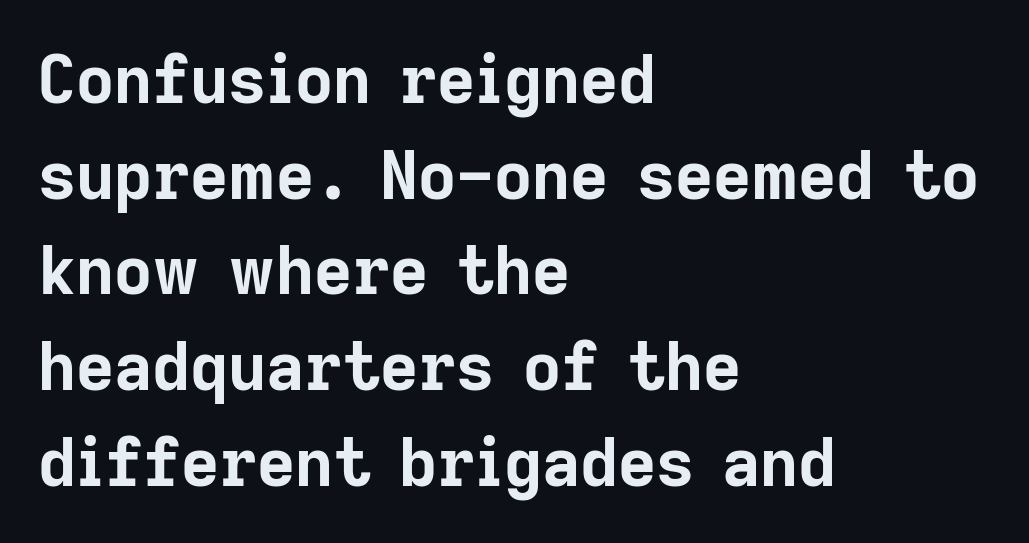
The image shows 66 px bold sans-serif type, upright; set left-aligned, normal line spacing (1.45x), normal letter spacing, not underlined; low stroke contrast and a medium x-height.
